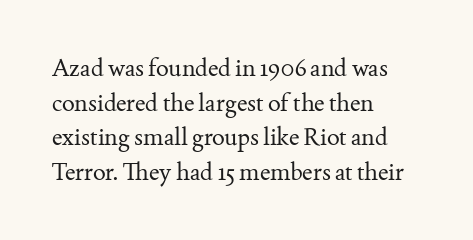
Regarding leading, the lines here are spaced in the standard way. The letters look calm and open, with moderate or lighter stems. Layout note: lines flush left. The rendering keeps characters at their native spacing. The lettering stays uniformly vertical, giving the passage a roman look. Underline: absent.
